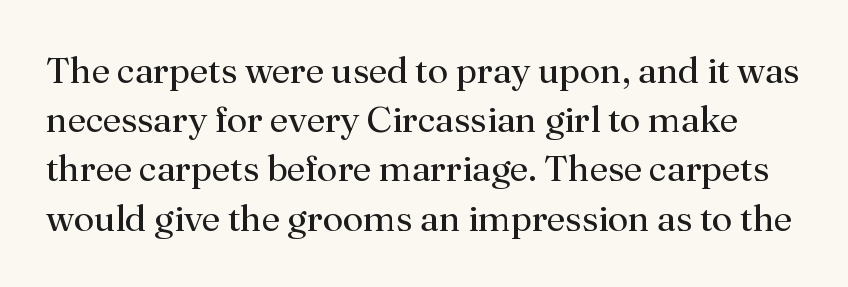
The image shows 37 px regular-weight serif type, upright; set normal line spacing (1.33x), normal letter spacing, not underlined; medium stroke contrast and a small x-height.
